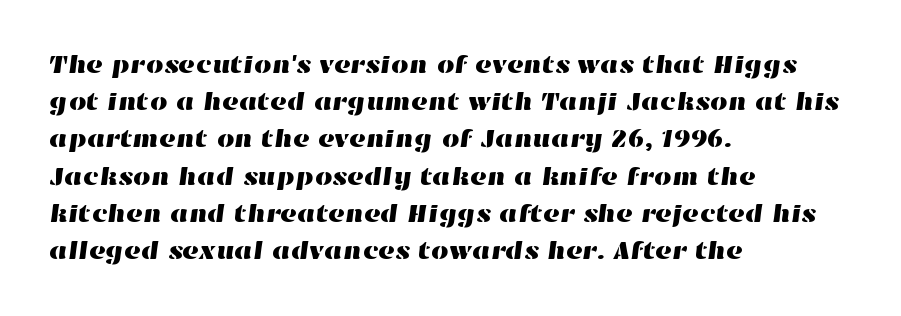
Tracking value appears to be zero — textbook default spacing. This sample keeps an unexceptional amount of space between lines. Which margin do the lines hug? The left one — the right edge is uneven. A clean baseline with only descenders dipping below it.
